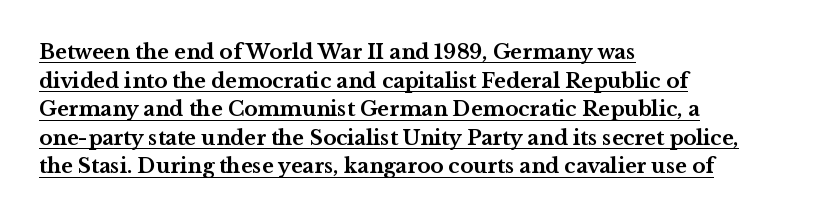
{"italic": "no", "bold": "yes", "underline": "yes", "align": "left", "line_spacing": "normal", "line_spacing_ratio": 1.43, "letter_spacing": "normal", "letter_spacing_em": 0.0, "glyph_px": 20}
